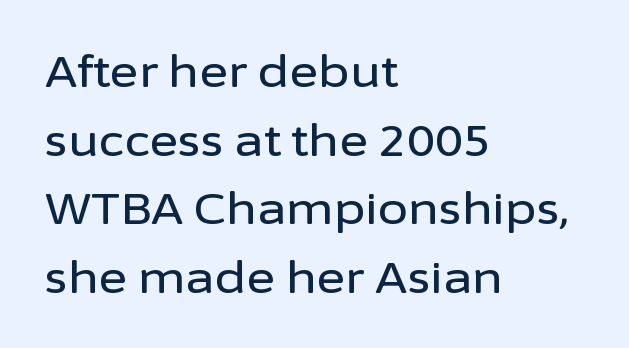
{"serif": "no", "italic": "no", "width": "normal", "stroke_contrast": "low", "x_height": "medium", "monospaced": "no", "underline": "no", "align": "left", "line_spacing": "normal", "line_spacing_ratio": 1.56, "letter_spacing": "normal", "letter_spacing_em": 0.0, "glyph_px": 44}
